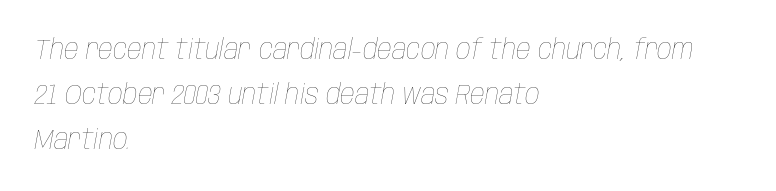
This rendering uses left alignment, leaving the right contour irregular. Regular leading. The zone under the glyphs is completely vacant. Here the designer chose a conventional face with non-uniform glyph widths. The face looks like a standard text weight, possibly lighter. Posture: slanted.
